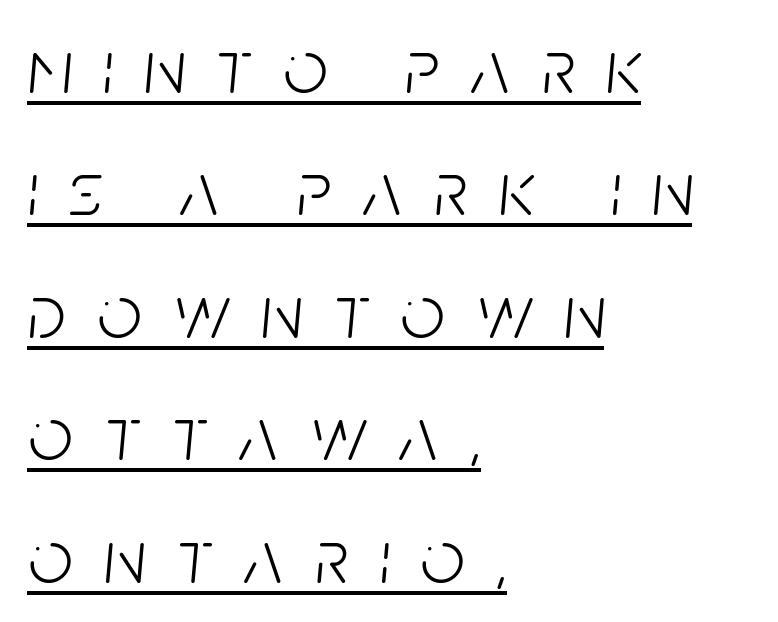
Q: Is the text bold? A: No.
Q: Is the text italic (slanted)? A: Yes, it leans right by about 5 degrees.
Q: Is the text underlined? A: Yes.
Q: How is the paragraph aligned? A: Left-aligned.
Q: Is the spacing between letters normal or unusually wide? A: Unusually wide.
Q: Is the spacing between lines tight, normal or loose? A: Normal.
Q: Width (condensed, normal, or wide)? A: Condensed.
Q: Stroke contrast? A: Low.
Q: x-height? A: Large.
Q: Monospaced? A: No.
